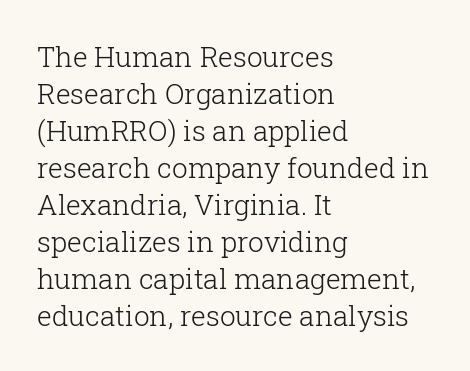
{"serif": "yes", "italic": "no", "bold": "no", "weight": "light", "width": "normal", "stroke_contrast": "low", "x_height": "medium", "monospaced": "no", "underline": "no", "align": "left", "line_spacing": "normal", "line_spacing_ratio": 1.32, "letter_spacing": "normal", "letter_spacing_em": 0.0, "glyph_px": 28}
